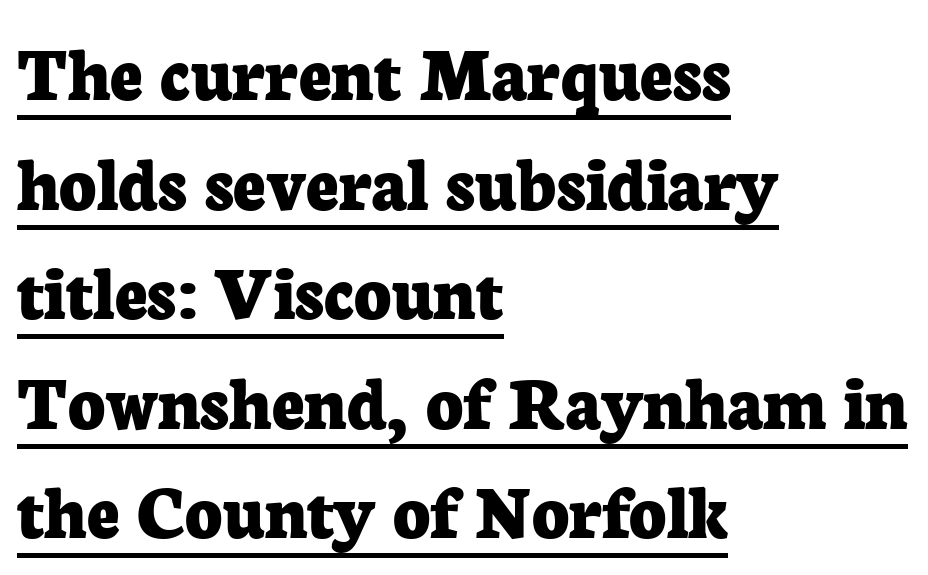
The image shows 80 px bold serif type, upright; set left-aligned, normal line spacing (1.37x), normal letter spacing, underlined; low stroke contrast and a medium x-height.
